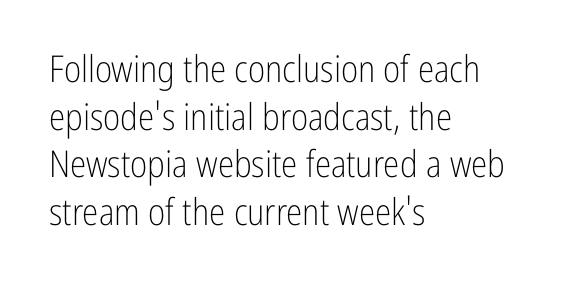
{"serif": "no", "italic": "no", "bold": "no", "weight": "light", "width": "condensed", "stroke_contrast": "low", "x_height": "medium", "monospaced": "no", "underline": "no", "align": "left", "line_spacing": "normal", "line_spacing_ratio": 1.29, "letter_spacing": "normal", "letter_spacing_em": 0.0, "glyph_px": 37}
